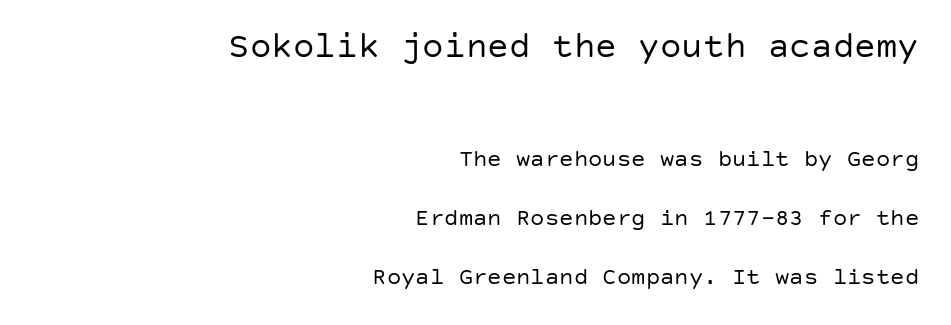
A student would call this right alignment; a typographer would say flush right, rag left. The earlier block is typeset at a bigger size than the later block. A roman cut, with each character standing at attention. Widely set lines give the paragraph a tall, airy silhouette.
